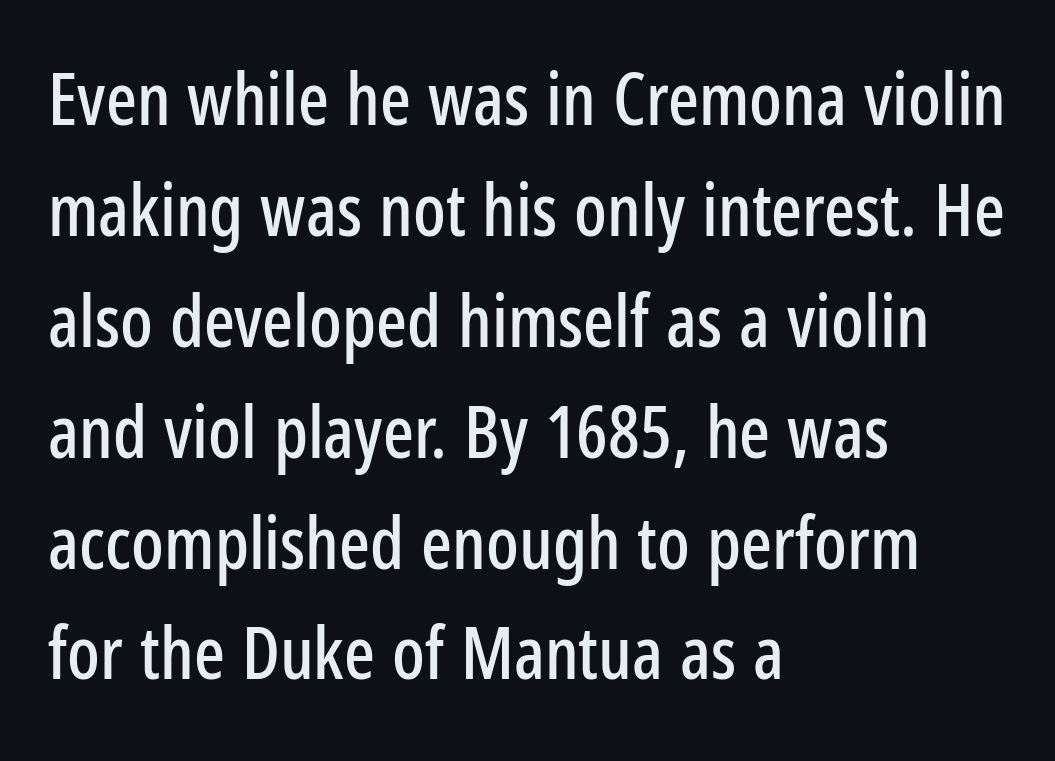
Q: Is the text italic (slanted)? A: No, it is upright.
Q: Is the typeface a serif or a sans-serif typeface? A: Sans-serif.
Q: Is the text underlined? A: No.
Q: How is the paragraph aligned? A: Left-aligned.
Q: Is the spacing between letters normal or unusually wide? A: Normal.
Q: Is the spacing between lines tight, normal or loose? A: Normal.
Q: Width (condensed, normal, or wide)? A: Condensed.
Q: Stroke contrast? A: Low.
Q: x-height? A: Medium.
Q: Monospaced? A: No.
